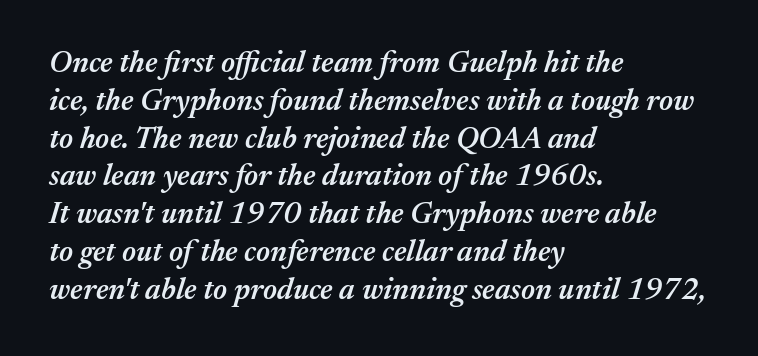
{"italic": "yes", "lean": "right", "slant_degrees": 17, "bold": "semi", "weight": "semibold", "width": "normal", "stroke_contrast": "medium", "x_height": "medium", "monospaced": "no", "underline": "no", "align": "left", "line_spacing": "normal", "line_spacing_ratio": 1.26, "letter_spacing": "normal", "letter_spacing_em": 0.0, "glyph_px": 30}
